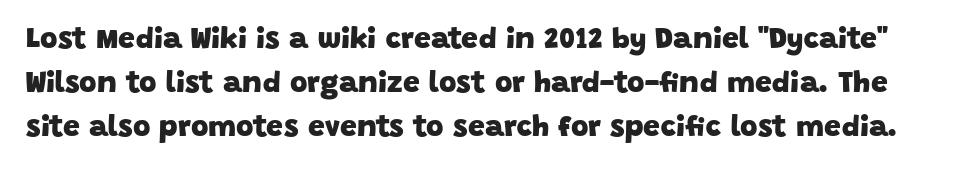
Q: Is the text bold? A: Yes.
Q: Is the typeface a serif or a sans-serif typeface? A: Sans-serif.
Q: Is the text underlined? A: No.
Q: Is the spacing between letters normal or unusually wide? A: Normal.
Q: Is the spacing between lines tight, normal or loose? A: Normal.
Q: Width (condensed, normal, or wide)? A: Normal.
Q: Stroke contrast? A: Low.
Q: x-height? A: Large.
Q: Monospaced? A: No.
